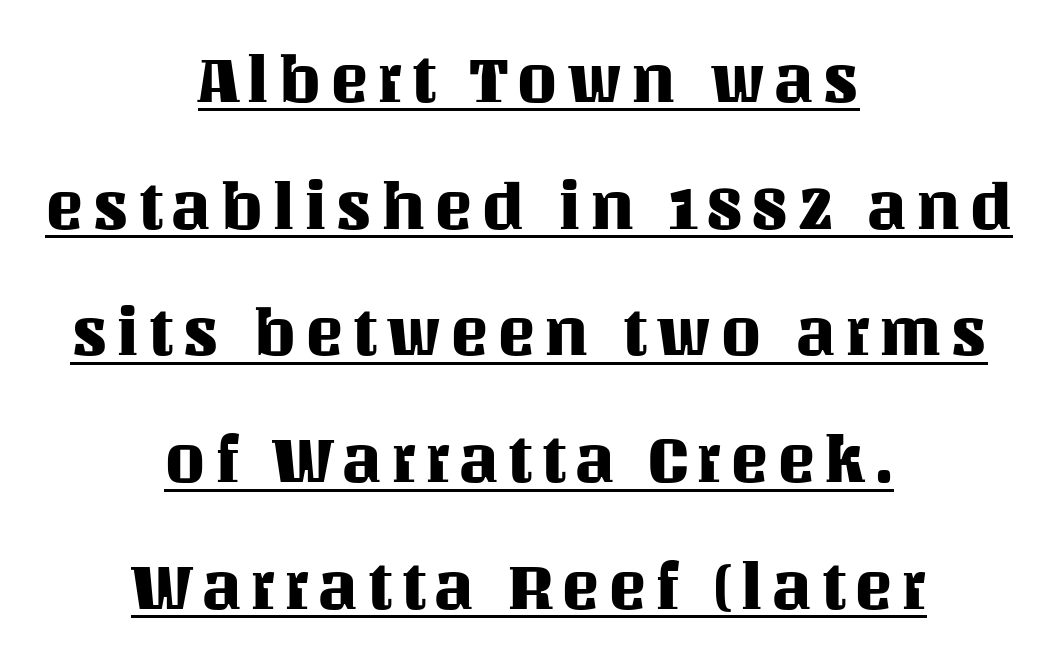
The rendering uses natural spacing where letterforms have individual widths. This is underlined copy, the kind a proofreader might mark for attention. Both edges are ragged and mirror each other, which tells us the setting is centered. The letters stand upright; this is a roman face. The designer dialed line spacing up above the default.
